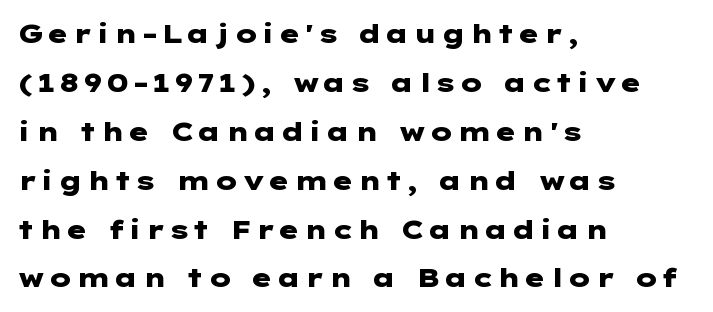
Q: Is the text bold? A: Yes.
Q: Is the text italic (slanted)? A: No, it is upright.
Q: Is the text underlined? A: No.
Q: How is the paragraph aligned? A: Left-aligned.
